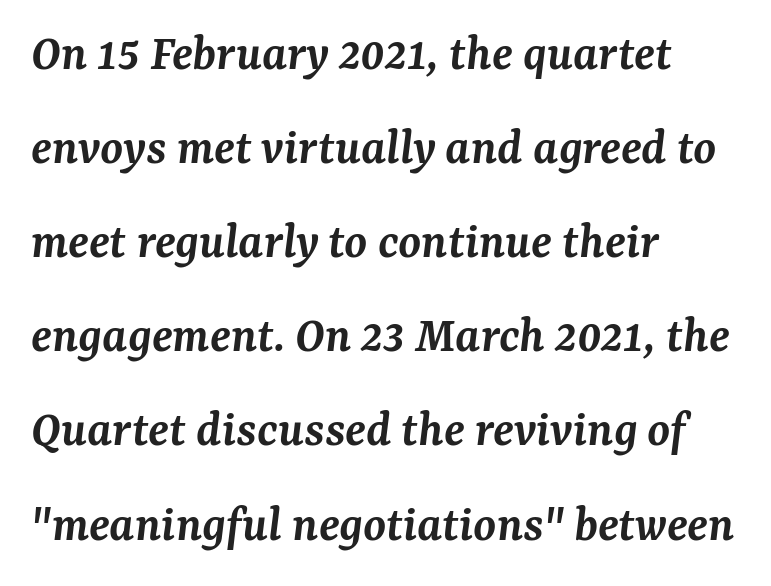
Q: Is the text bold? A: Semi-bold.
Q: Is the text italic (slanted)? A: Yes, it leans right by about 7 degrees.
Q: Is the typeface a serif or a sans-serif typeface? A: Serif.
Q: Is the text underlined? A: No.
Q: How is the paragraph aligned? A: Left-aligned.
Q: Is the spacing between letters normal or unusually wide? A: Normal.
Q: Width (condensed, normal, or wide)? A: Normal.
Q: Stroke contrast? A: Medium.
Q: x-height? A: Medium.
Q: Monospaced? A: No.
